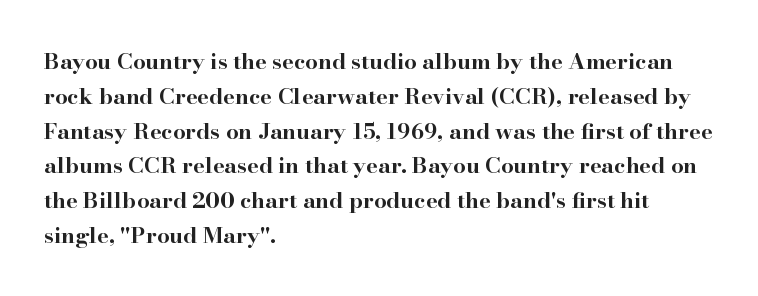
{"italic": "no", "bold": "yes", "underline": "no", "align": "left", "line_spacing": "normal", "line_spacing_ratio": 1.58, "letter_spacing": "normal", "letter_spacing_em": 0.0, "glyph_px": 22}
